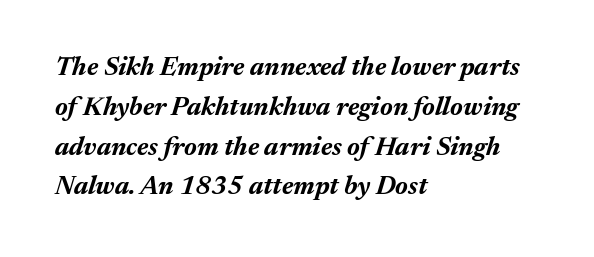
The image shows 26 px bold type, italic (leaning right); set left-aligned, normal line spacing (1.53x), normal letter spacing, not underlined.
